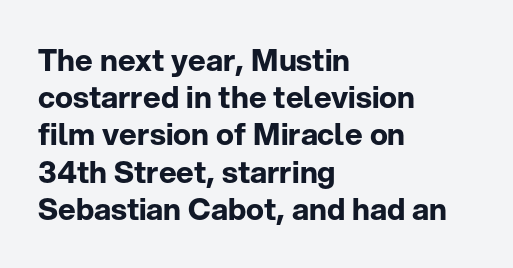
Strong, thick strokes mark this as bold type. You can tell it's not italic because the verticals are truly vertical. Unlike a traditional serif, this face leaves its strokes unadorned. Do the characters align in a grid? No, the font is proportional. Is the letter spacing exaggerated? No — it looks like the ordinary default. Bare-footed words on every line.
